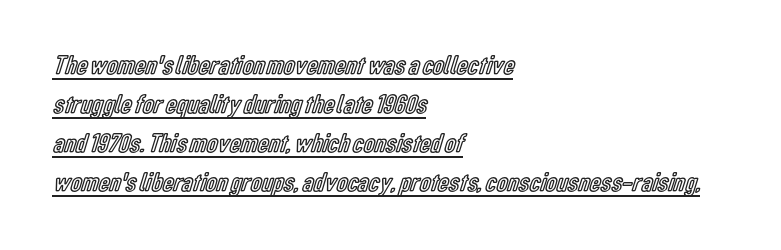
{"underline": "yes", "align": "left", "line_spacing": "normal", "line_spacing_ratio": 1.45, "letter_spacing": "normal", "letter_spacing_em": 0.0, "glyph_px": 27}
